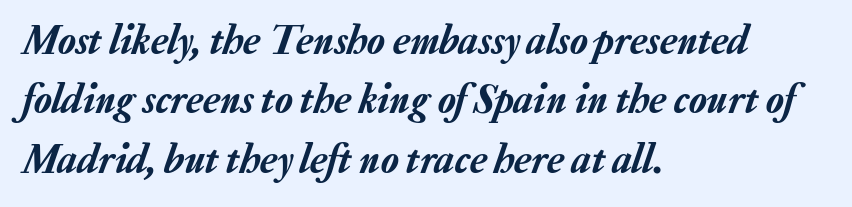
{"italic": "yes", "lean": "right", "slant_degrees": 20, "width": "normal", "stroke_contrast": "low", "x_height": "medium", "monospaced": "no", "underline": "no", "align": "left", "line_spacing": "normal", "line_spacing_ratio": 1.45, "letter_spacing": "normal", "letter_spacing_em": 0.0, "glyph_px": 41}
